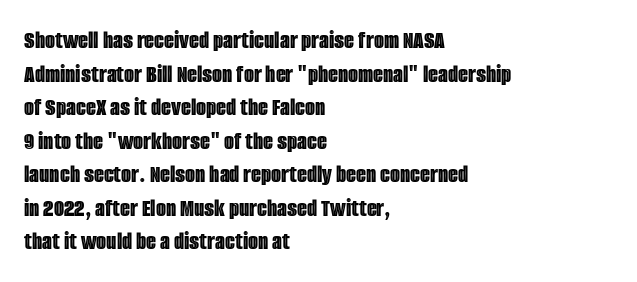
Q: Is the text italic (slanted)? A: No, it is upright.
Q: Is the text underlined? A: No.
Q: How is the paragraph aligned? A: Left-aligned.
Q: Is the spacing between letters normal or unusually wide? A: Normal.
Q: Is the spacing between lines tight, normal or loose? A: Normal.
